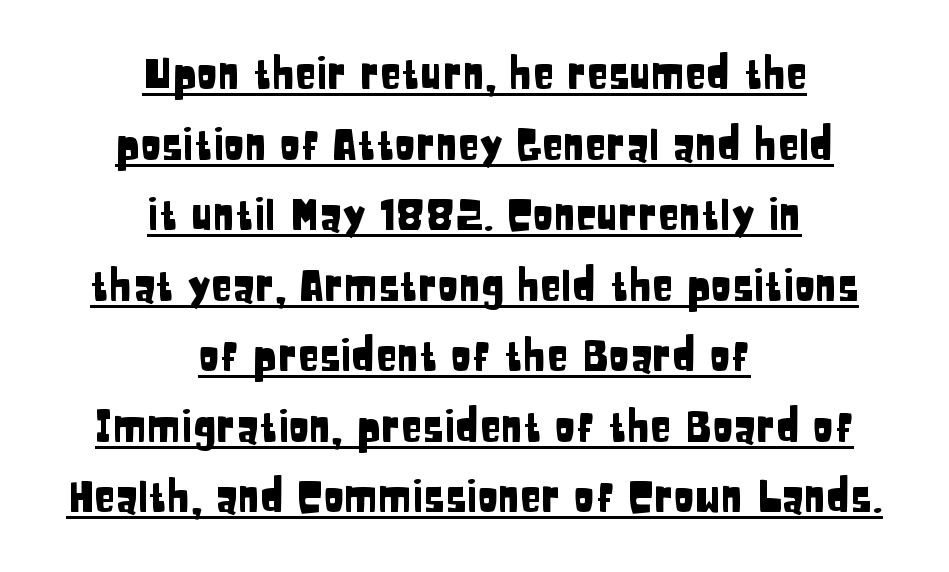
Q: Is the text italic (slanted)? A: No, it is upright.
Q: Is the typeface a serif or a sans-serif typeface? A: Sans-serif.
Q: Is the text underlined? A: Yes.
Q: How is the paragraph aligned? A: Centered.
Q: Is the spacing between letters normal or unusually wide? A: Normal.
Q: Is the spacing between lines tight, normal or loose? A: Normal.
Q: Width (condensed, normal, or wide)? A: Condensed.
Q: Stroke contrast? A: Low.
Q: x-height? A: Large.
Q: Monospaced? A: No.
